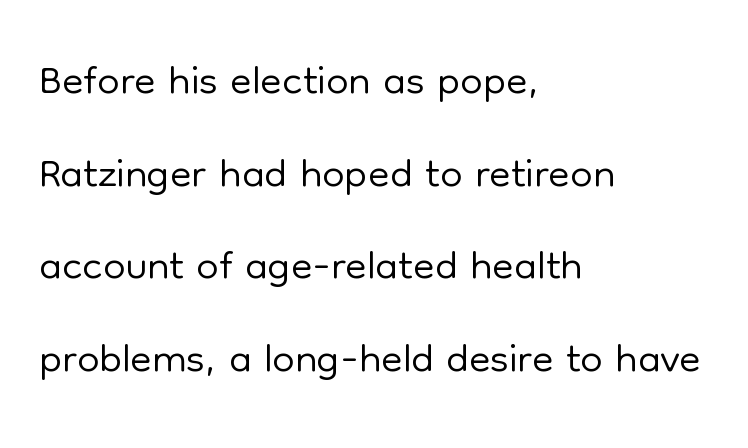
Q: Is the text bold? A: No.
Q: Is the text italic (slanted)? A: No, it is upright.
Q: Is the typeface a serif or a sans-serif typeface? A: Sans-serif.
Q: Is the text underlined? A: No.
Q: How is the paragraph aligned? A: Left-aligned.
Q: Is the spacing between letters normal or unusually wide? A: Normal.
Q: Is the spacing between lines tight, normal or loose? A: Normal.
Q: Width (condensed, normal, or wide)? A: Normal.
Q: Stroke contrast? A: Low.
Q: x-height? A: Medium.
Q: Monospaced? A: No.
